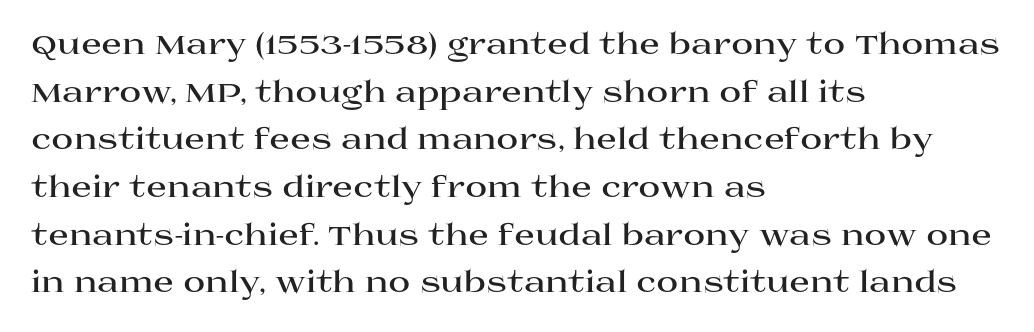
{"serif": "yes", "italic": "no", "bold": "yes", "weight": "bold", "width": "wide", "stroke_contrast": "high", "x_height": "large", "monospaced": "no", "underline": "no", "align": "left", "line_spacing": "normal", "line_spacing_ratio": 1.59, "letter_spacing": "normal", "letter_spacing_em": 0.0, "glyph_px": 30}
